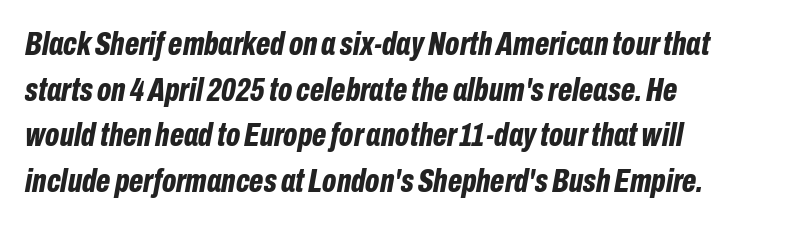
{"italic": "yes", "lean": "right", "slant_degrees": 10, "bold": "yes", "weight": "bold", "width": "condensed", "stroke_contrast": "low", "x_height": "medium", "monospaced": "no", "underline": "no", "align": "left", "line_spacing": "normal", "line_spacing_ratio": 1.34, "letter_spacing": "normal", "letter_spacing_em": 0.0, "glyph_px": 34}
